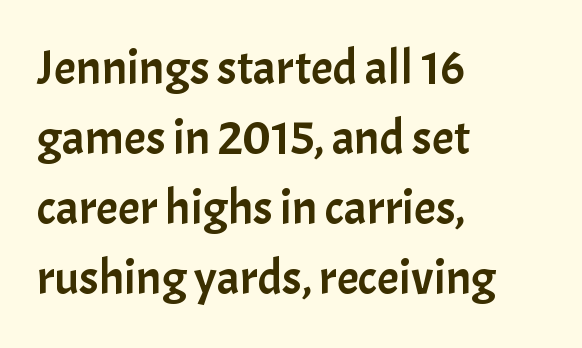
{"serif": "no", "italic": "no", "width": "normal", "stroke_contrast": "low", "x_height": "medium", "monospaced": "no", "underline": "no", "align": "left", "line_spacing": "normal", "line_spacing_ratio": 1.43, "letter_spacing": "normal", "letter_spacing_em": 0.0, "glyph_px": 49}
